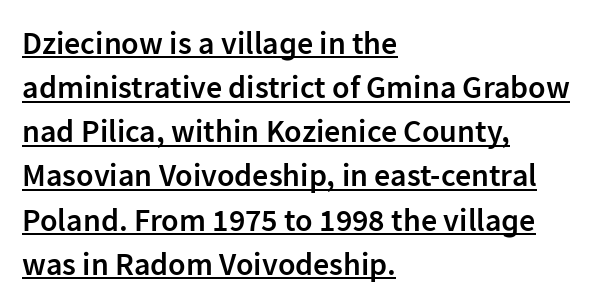
Moderately thickened strokes mark this as semibold type. The characters display no serif detailing; their extremities are plain. The letters advance in unequal steps, a hallmark of proportional type. What decoration does the sample have? An underline. The rag falls on the right side of this text block.
